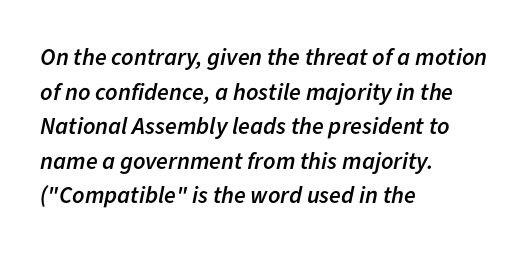
Observe the lean: these are italic letterforms. The text block is weighted toward the left margin, trailing off unevenly rightward. Spacing between characters is what you'd get straight out of the box. Slightly chunky letters — semibold, I'd say, not full bold.
